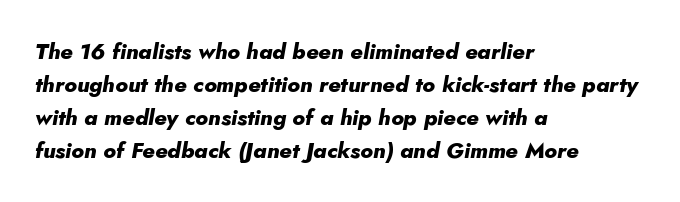
The image shows 22 px bold type, italic (leaning right); set left-aligned, normal line spacing (1.5x), normal letter spacing, not underlined.
